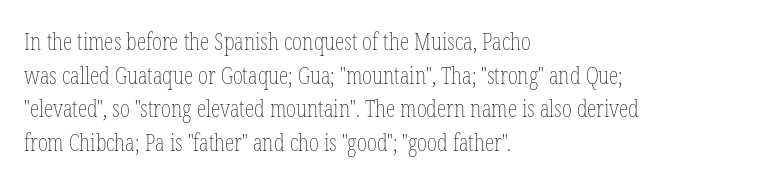
Does the copy run flush right? No — it runs flush left. Does extra space separate the letters? No, they use regular spacing. The letters look calm and open, with moderate or lighter stems. Beneath every word, the page is bare. Normally led — the rows are evenly, conventionally spaced.
